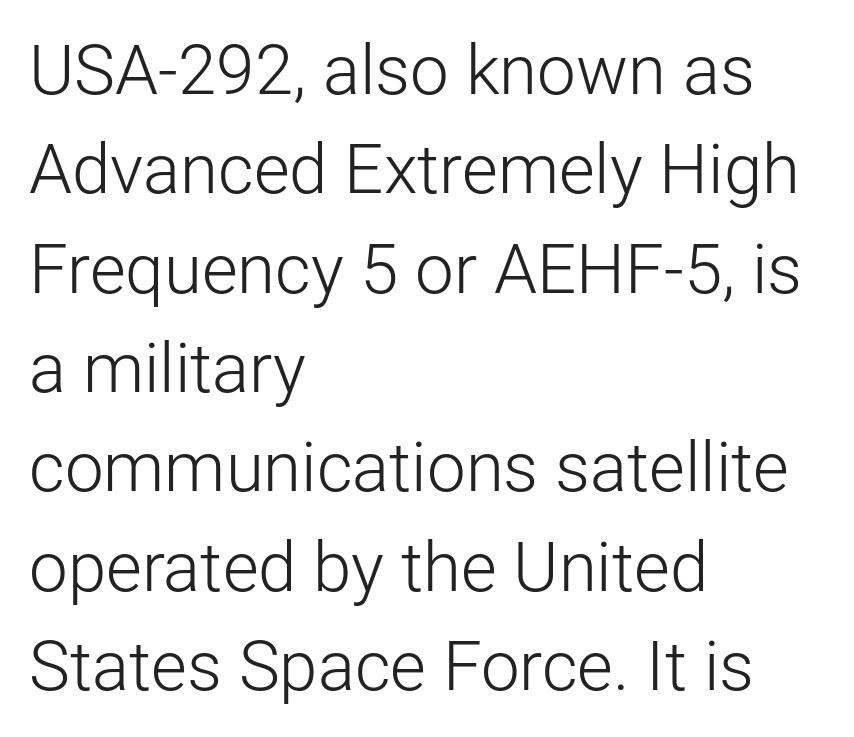
The image shows 69 px light sans-serif type, upright; set left-aligned, normal line spacing (1.44x), normal letter spacing, not underlined; low stroke contrast and a medium x-height.
